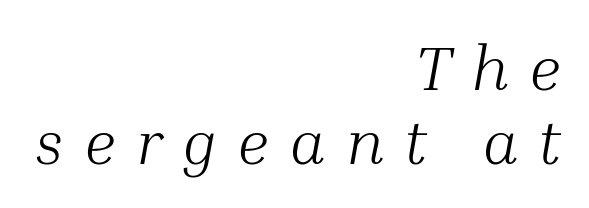
Q: Is the text bold? A: No.
Q: Is the text italic (slanted)? A: Yes, it leans right by about 10 degrees.
Q: Is the typeface a serif or a sans-serif typeface? A: Serif.
Q: Is the text underlined? A: No.
Q: How is the paragraph aligned? A: Right-aligned.
Q: Is the spacing between letters normal or unusually wide? A: Unusually wide.
Q: Width (condensed, normal, or wide)? A: Normal.
Q: Stroke contrast? A: Medium.
Q: x-height? A: Medium.
Q: Monospaced? A: No.
